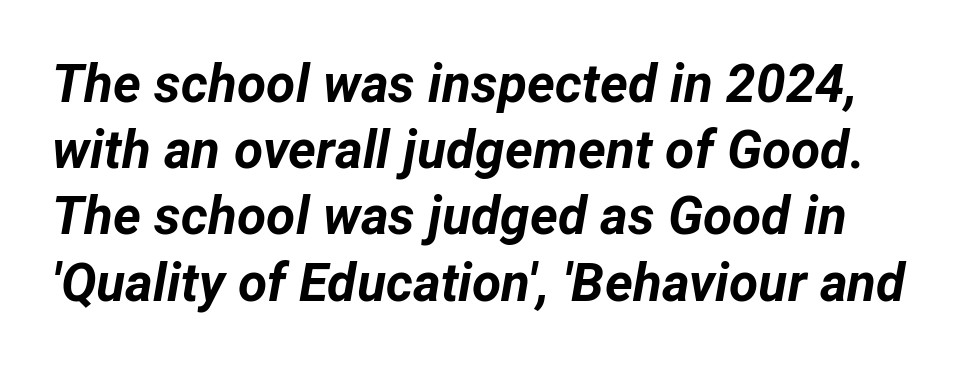
The image shows 53 px bold type, italic (leaning right); set normal line spacing (1.25x), normal letter spacing, not underlined; low stroke contrast and a medium x-height.
